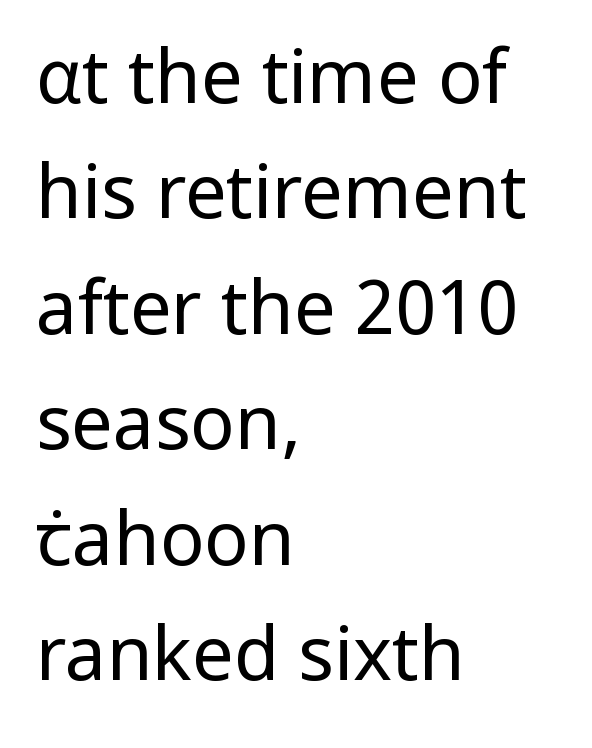
Casual observation: everything's shoved over to the left. The font's upright variant was chosen for this text. A typesetter would call this proportional, since set widths differ per character. Anything drawn beneath the words? Only blank space. The face used here is rendered with its standard letterfit. In terms of leading, this rendering sits right in the middle.
